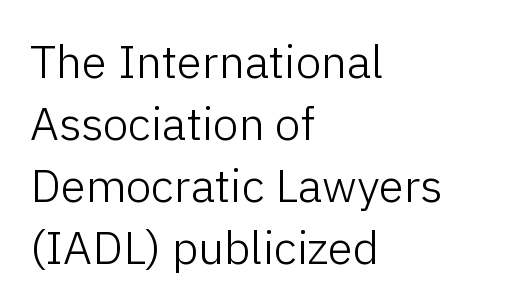
{"serif": "no", "italic": "no", "bold": "no", "weight": "light", "width": "normal", "stroke_contrast": "low", "x_height": "medium", "monospaced": "no", "underline": "no", "align": "left", "line_spacing": "normal", "line_spacing_ratio": 1.35, "letter_spacing": "normal", "letter_spacing_em": 0.0, "glyph_px": 46}
